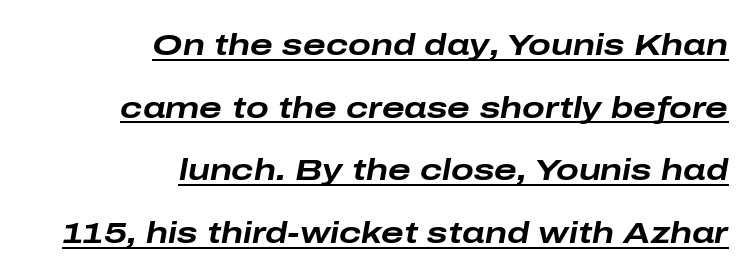
Leading: increased. Quick note: italic. Short note: letters normally spaced. What weight is shown? A full bold with thick strokes. A flush-right, rag-left setting is used for this passage. The face used here is proportionally spaced, like ordinary book or web type.
